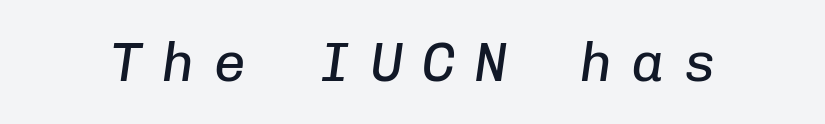
{"italic": "yes", "lean": "right", "slant_degrees": 8, "bold": "no", "weight": "regular", "width": "normal", "stroke_contrast": "low", "x_height": "medium", "monospaced": "yes", "underline": "no", "letter_spacing": "wide", "letter_spacing_em": 0.35, "glyph_px": 55}
